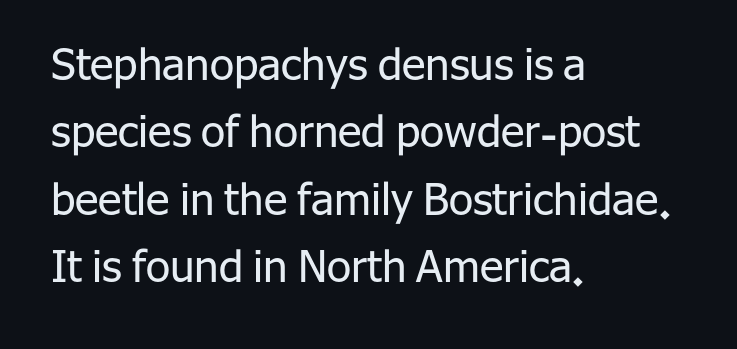
Nobody touched the tracking dial on this one. Serifs: no, the terminals of the letterforms are clean. Line spacing here is normal. The axis of the letterforms is exactly vertical. Note the varied advance widths — an 'i' is clearly narrower than an 'm'. The space beneath each line is pristine and unruled.
